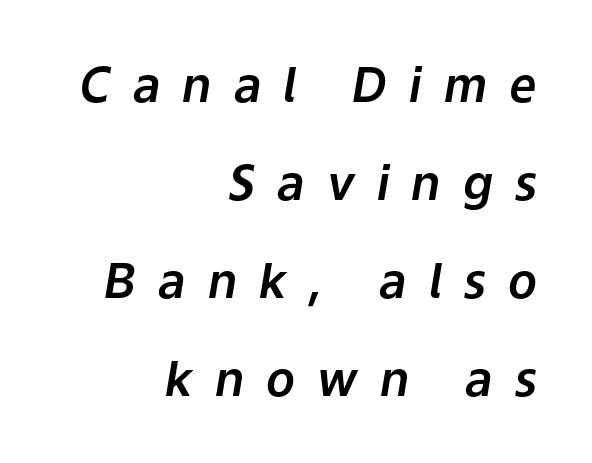
How are the letters spaced? Widely, with obvious added tracking. An italicized treatment has been applied to the whole sample. The rendering anchors every line to the right-hand side. Do the characters align in a grid? No, the font is proportional. The foot of each line stays bare and open.
